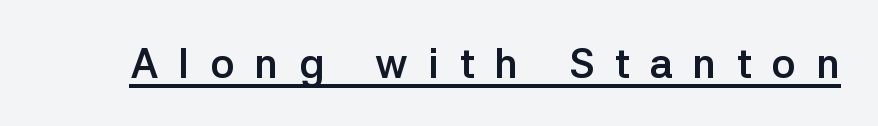
Q: Is the text bold? A: Yes.
Q: Is the text italic (slanted)? A: No, it is upright.
Q: Is the typeface a serif or a sans-serif typeface? A: Sans-serif.
Q: Is the text underlined? A: Yes.
Q: Is the spacing between letters normal or unusually wide? A: Unusually wide.
Q: Width (condensed, normal, or wide)? A: Normal.
Q: Stroke contrast? A: Low.
Q: x-height? A: Medium.
Q: Monospaced? A: No.
